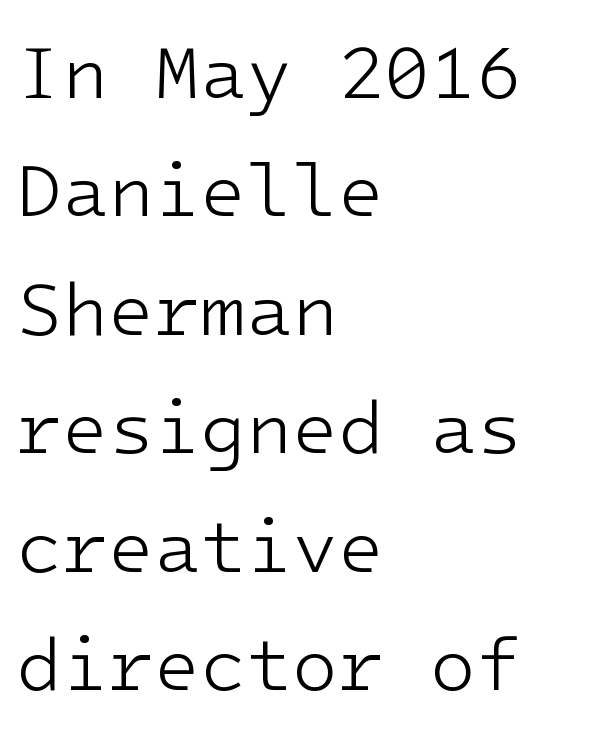
Q: Is the text bold? A: No.
Q: Is the text italic (slanted)? A: No, it is upright.
Q: Is the typeface a serif or a sans-serif typeface? A: Sans-serif.
Q: Is the text underlined? A: No.
Q: How is the paragraph aligned? A: Left-aligned.
Q: Is the spacing between letters normal or unusually wide? A: Normal.
Q: Is the spacing between lines tight, normal or loose? A: Normal.
Q: Width (condensed, normal, or wide)? A: Normal.
Q: Stroke contrast? A: Low.
Q: x-height? A: Medium.
